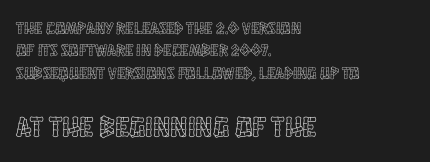
{"italic": "no", "width": "condensed", "x_height": "large", "monospaced": "no", "underline": "no", "align": "left", "line_spacing": "normal", "line_spacing_ratio": 1.31, "letter_spacing": "normal", "letter_spacing_em": 0.0, "larger_block": "second", "size_ratio": 1.71, "glyph_px": 29}
